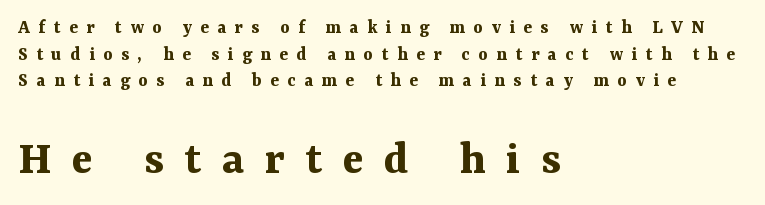
Q: Is the text bold? A: Yes.
Q: Is the text italic (slanted)? A: No, it is upright.
Q: Is the typeface a serif or a sans-serif typeface? A: Serif.
Q: Is the text underlined? A: No.
Q: How is the paragraph aligned? A: Left-aligned.
Q: Is the spacing between letters normal or unusually wide? A: Unusually wide.
Q: Is the spacing between lines tight, normal or loose? A: Normal.
Q: Which block of text is set in a larger size, the first (top) or the second (bottom)? A: The second (bottom) one.
Q: Width (condensed, normal, or wide)? A: Normal.
Q: Stroke contrast? A: Medium.
Q: x-height? A: Medium.
Q: Monospaced? A: No.
